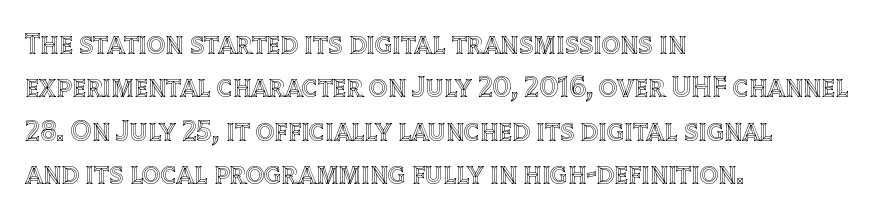
The image shows 29 px text type, upright; set left-aligned, normal line spacing (1.5x), normal letter spacing, not underlined; a large x-height.
